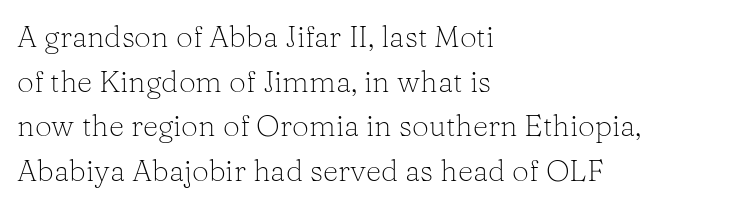
The image shows 30 px light serif type, upright; set left-aligned, normal line spacing (1.49x), normal letter spacing, not underlined; low stroke contrast and a medium x-height.
